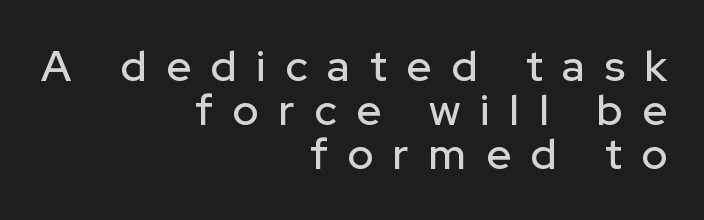
{"serif": "no", "italic": "no", "width": "normal", "stroke_contrast": "low", "x_height": "medium", "monospaced": "no", "underline": "no", "align": "right", "line_spacing": "tight", "line_spacing_ratio": 1.02, "letter_spacing": "wide", "letter_spacing_em": 0.46, "glyph_px": 43}
